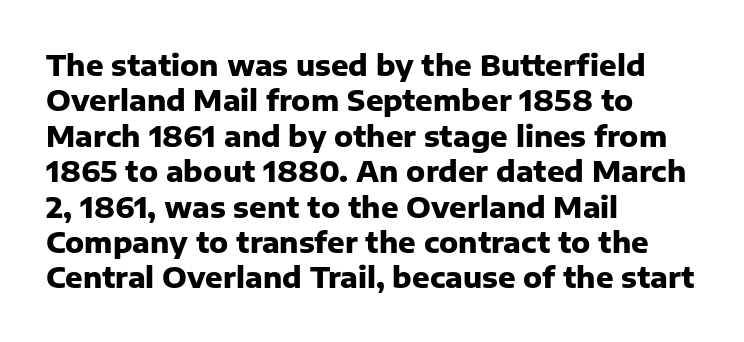
Q: Is the text bold? A: Yes.
Q: Is the text italic (slanted)? A: No, it is upright.
Q: Is the typeface a serif or a sans-serif typeface? A: Sans-serif.
Q: Is the text underlined? A: No.
Q: How is the paragraph aligned? A: Left-aligned.
Q: Is the spacing between letters normal or unusually wide? A: Normal.
Q: Width (condensed, normal, or wide)? A: Normal.
Q: Stroke contrast? A: Low.
Q: x-height? A: Medium.
Q: Monospaced? A: No.
